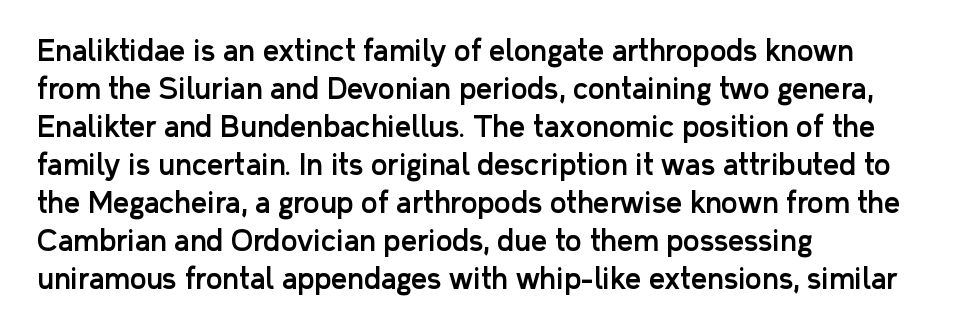
Q: Is the text italic (slanted)? A: No, it is upright.
Q: Is the typeface a serif or a sans-serif typeface? A: Sans-serif.
Q: Is the text underlined? A: No.
Q: How is the paragraph aligned? A: Left-aligned.
Q: Is the spacing between letters normal or unusually wide? A: Normal.
Q: Is the spacing between lines tight, normal or loose? A: Normal.
Q: Width (condensed, normal, or wide)? A: Normal.
Q: Stroke contrast? A: Low.
Q: x-height? A: Medium.
Q: Monospaced? A: No.
